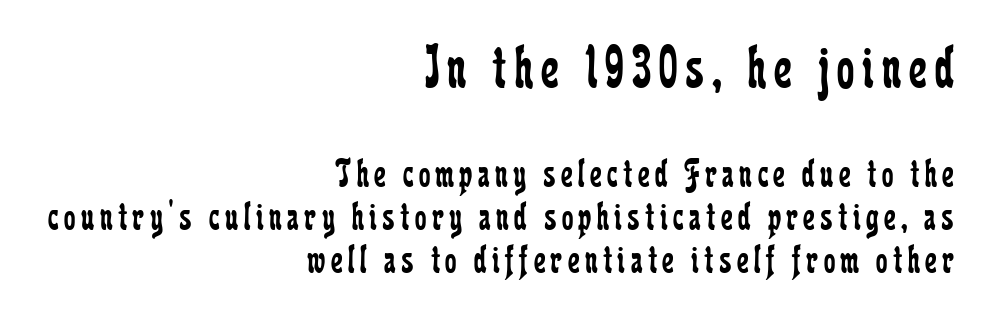
Q: Is the text bold? A: No.
Q: Is the text italic (slanted)? A: No, it is upright.
Q: Is the typeface a serif or a sans-serif typeface? A: Serif.
Q: Is the text underlined? A: No.
Q: How is the paragraph aligned? A: Right-aligned.
Q: Is the spacing between lines tight, normal or loose? A: Tight.
Q: Which block of text is set in a larger size, the first (top) or the second (bottom)? A: The first (top) one.
Q: Width (condensed, normal, or wide)? A: Condensed.
Q: Stroke contrast? A: Low.
Q: x-height? A: Medium.
Q: Monospaced? A: No.
